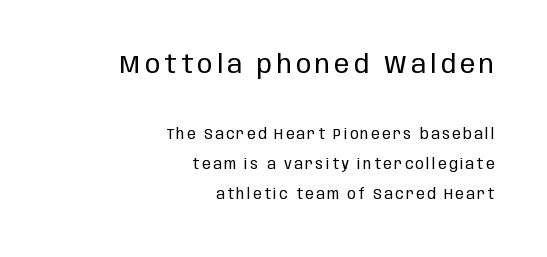
The image shows 25 px text type, upright; set right-aligned, loose line spacing (2.16x), not underlined; the first (top) block is 1.79x larger.
